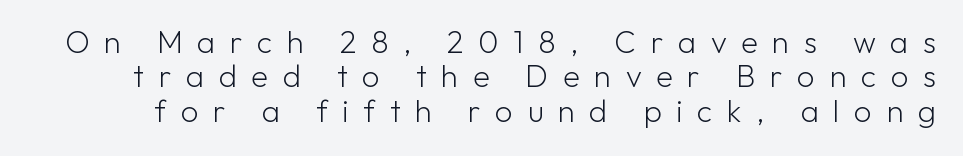
Q: Is the text bold? A: No.
Q: Is the text italic (slanted)? A: No, it is upright.
Q: Is the typeface a serif or a sans-serif typeface? A: Sans-serif.
Q: Is the text underlined? A: No.
Q: Is the spacing between letters normal or unusually wide? A: Unusually wide.
Q: Is the spacing between lines tight, normal or loose? A: Tight.
Q: Width (condensed, normal, or wide)? A: Normal.
Q: Stroke contrast? A: Low.
Q: x-height? A: Medium.
Q: Monospaced? A: No.
